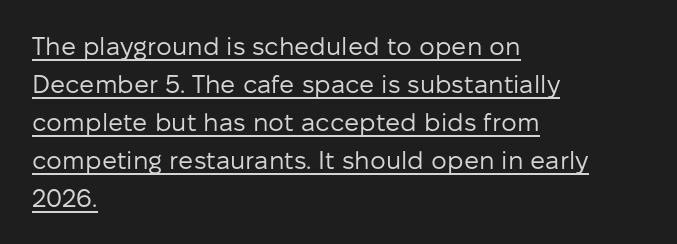
The image shows 25 px text type, upright; set left-aligned, normal line spacing (1.52x), normal letter spacing, underlined.
